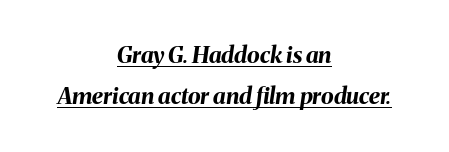
Letter spacing: default. The letters are bold, with thick, heavy strokes. This sample is center-justified, so both line endings float freely. The words here are underlined. Rendered with sloped, italic letterforms.
